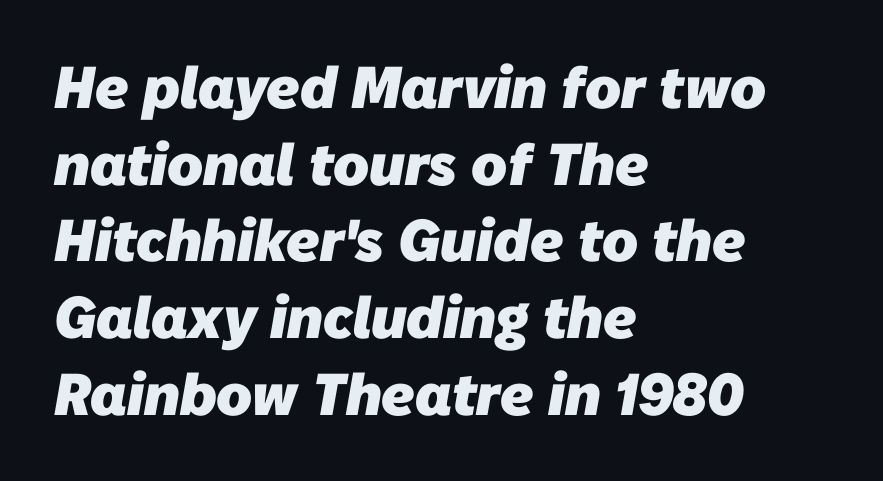
This rendering leaves character spacing at its baseline value. Line spacing here is normal. The paragraph has a hard left edge and a soft right edge. Letterform terminals end flat and unadorned throughout the passage.
